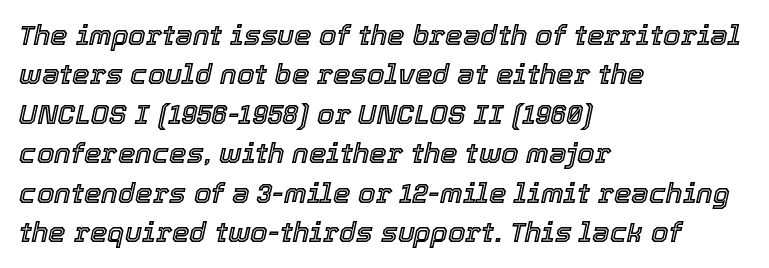
Q: Is the text italic (slanted)? A: Yes, it leans right by about 12 degrees.
Q: Is the text underlined? A: No.
Q: How is the paragraph aligned? A: Left-aligned.
Q: Is the spacing between letters normal or unusually wide? A: Normal.
Q: Is the spacing between lines tight, normal or loose? A: Normal.
Q: Width (condensed, normal, or wide)? A: Normal.
Q: x-height? A: Medium.
Q: Monospaced? A: No.
